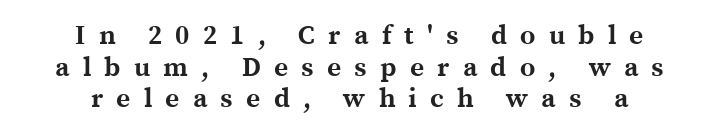
The image shows 27 px bold type, upright; set centered, line spacing 1.17x, unusually wide letter spacing (+0.49 em), not underlined.
